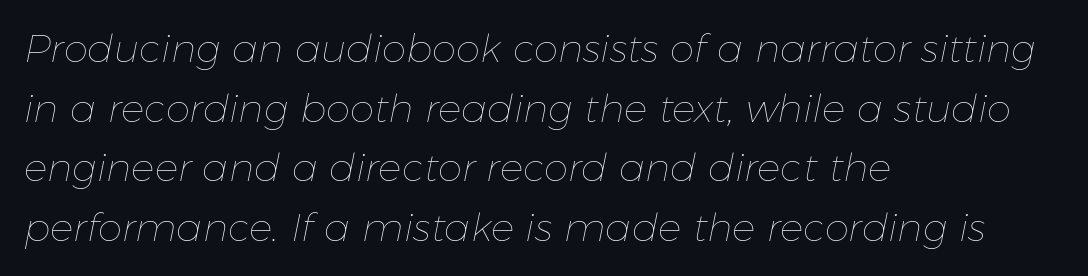
Designer's note — italics engaged. The font is comparable to plain body text, perhaps lighter. Short and long lines alike share a common starting point at left. The rendering uses natural spacing where letterforms have individual widths.
